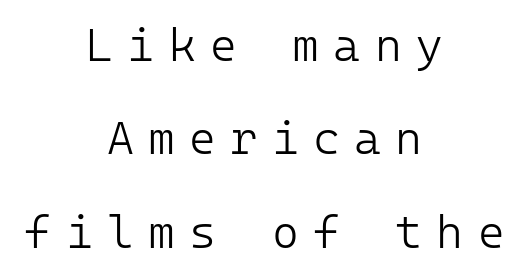
The image shows 46 px light sans-serif type, upright; set centered, loose line spacing (2.03x), unusually wide letter spacing (+0.31 em), not underlined; low stroke contrast and a medium x-height.
